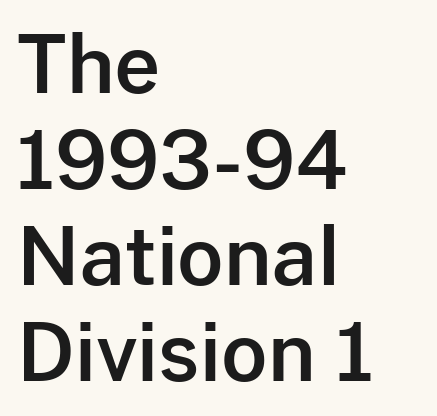
The image shows 80 px sans-serif type, upright; set left-aligned, line spacing 1.2x, normal letter spacing, not underlined; low stroke contrast and a medium x-height.
